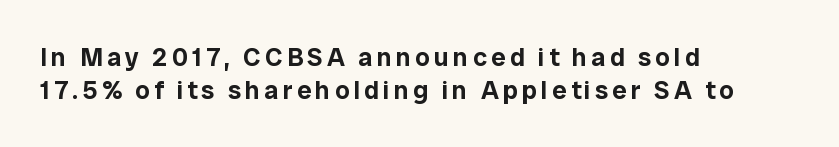
{"italic": "no", "underline": "no", "align": "left", "line_spacing": "normal", "line_spacing_ratio": 1.26, "glyph_px": 26}
